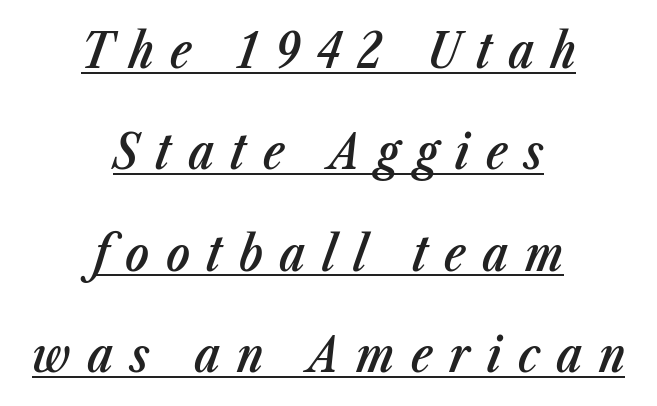
Q: Is the text bold? A: Semi-bold.
Q: Is the text italic (slanted)? A: Yes, it leans right by about 23 degrees.
Q: Is the text underlined? A: Yes.
Q: How is the paragraph aligned? A: Centered.
Q: Is the spacing between letters normal or unusually wide? A: Unusually wide.
Q: Is the spacing between lines tight, normal or loose? A: Loose.
Q: Width (condensed, normal, or wide)? A: Condensed.
Q: Stroke contrast? A: Low.
Q: x-height? A: Medium.
Q: Monospaced? A: No.
